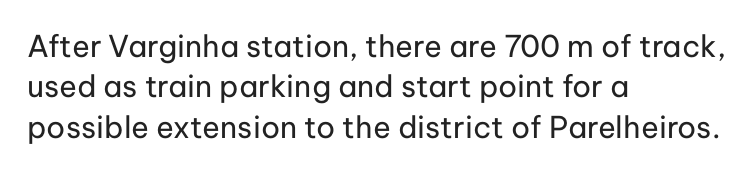
The characters display no serif detailing; their extremities are plain. In CSS terms this would be text-align: left. Ordinary non-slanted type is in use. A typesetter would call this proportional, since set widths differ per character.
